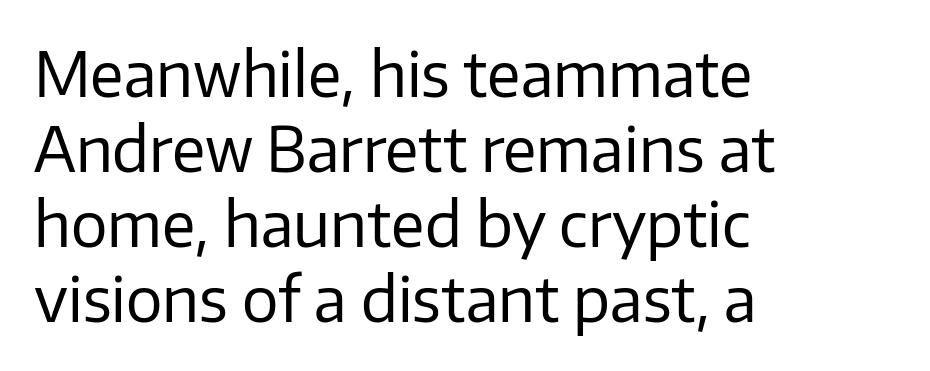
{"serif": "no", "italic": "no", "bold": "no", "weight": "regular", "width": "normal", "stroke_contrast": "low", "x_height": "medium", "monospaced": "no", "underline": "no", "align": "left", "line_spacing_ratio": 1.23, "letter_spacing": "normal", "letter_spacing_em": 0.0, "glyph_px": 61}
